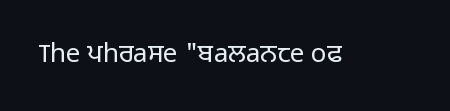
{"italic": "no", "bold": "no", "underline": "no", "letter_spacing": "normal", "letter_spacing_em": 0.0, "glyph_px": 26}
